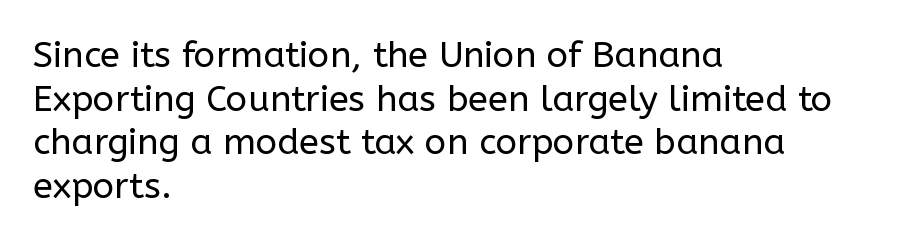
If you drew a line through each stem, it would be perfectly vertical. Regarding serifs, this sample does without them. Is this a heavy cut? Hardly; it is regular or lighter. No word sits above an underline.
